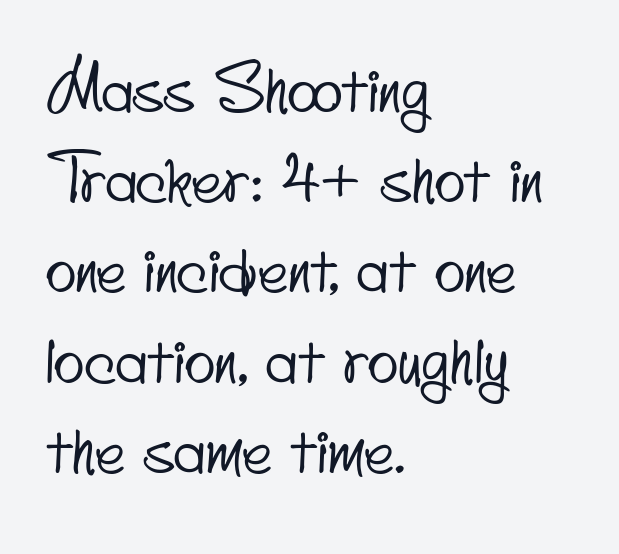
{"serif": "no", "width": "condensed", "stroke_contrast": "low", "x_height": "small", "monospaced": "no", "underline": "no", "align": "left", "line_spacing": "normal", "line_spacing_ratio": 1.41, "letter_spacing": "normal", "letter_spacing_em": 0.0, "glyph_px": 64}
